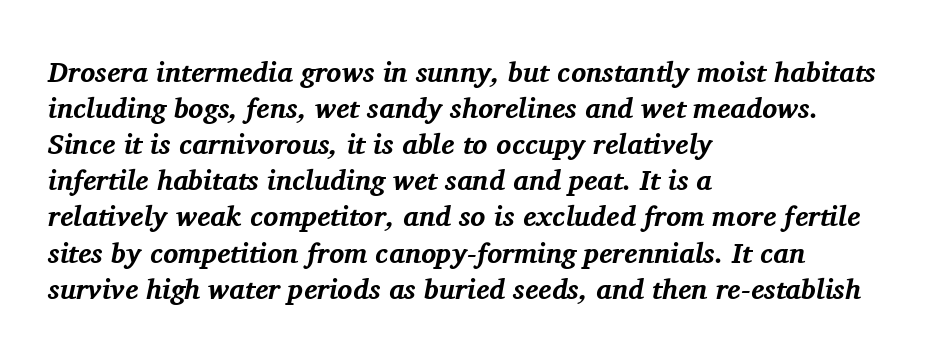
If you drew a ruler down the left edge, every line would touch it. These lines are composed in type with serifs. The rendering applies a slant to the glyphs. Heavy, bold letterforms. These lines keep a tight, regular rhythm from letter to letter. Here the designer chose a conventional face with non-uniform glyph widths.
